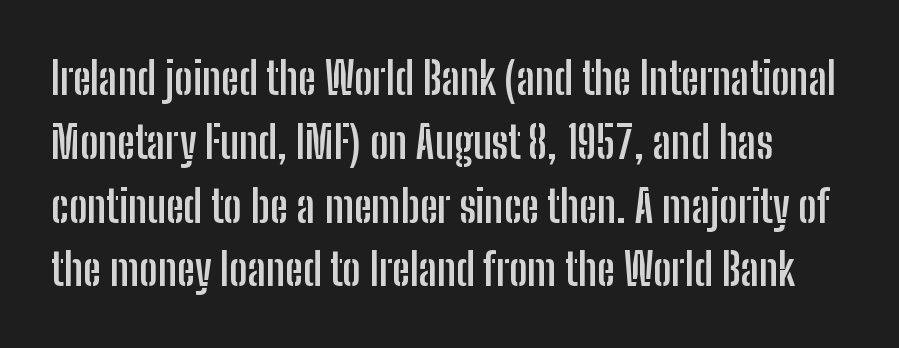
{"serif": "no", "italic": "no", "bold": "yes", "weight": "semibold", "width": "condensed", "stroke_contrast": "low", "x_height": "medium", "monospaced": "no", "underline": "no", "line_spacing": "normal", "line_spacing_ratio": 1.45, "letter_spacing": "normal", "letter_spacing_em": 0.0, "glyph_px": 44}
